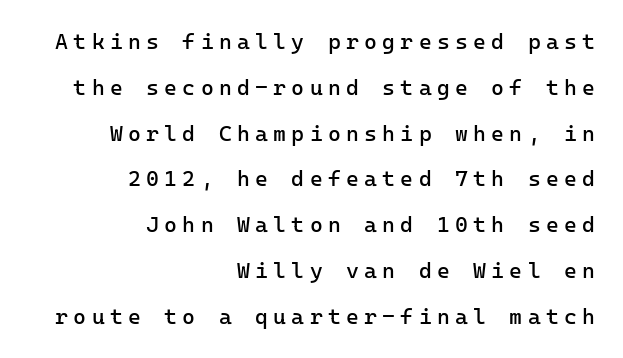
Nobody drew a line under any word here. Is the letter spacing exaggerated? Yes — the characters are pushed far apart. These lines were composed using upright roman letters. The characters are drawn with everyday or finer stroke widths.
